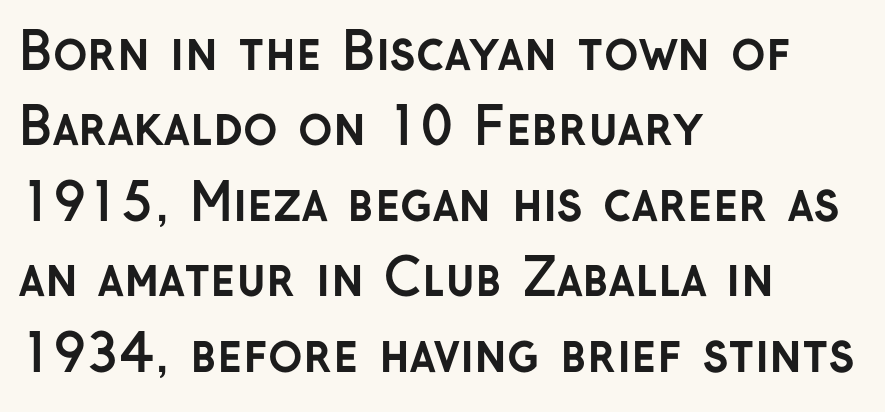
This is the regular roman posture of the typeface. Students, observe: this is what conventionally led text looks like. On the weight axis this lands at bold, roughly 700. The passage is arranged the way most books set body copy — flush left. Proportional: the letters do not fall into vertical columns.
